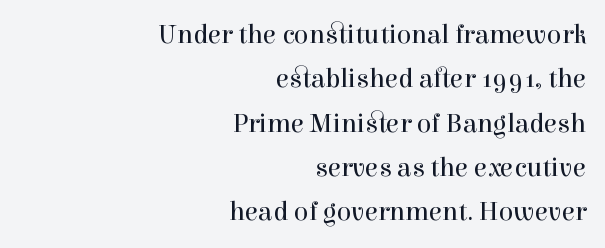
Q: Is the text bold? A: No.
Q: Is the text italic (slanted)? A: No, it is upright.
Q: Is the text underlined? A: No.
Q: How is the paragraph aligned? A: Right-aligned.
Q: Is the spacing between letters normal or unusually wide? A: Normal.
Q: Is the spacing between lines tight, normal or loose? A: Normal.
